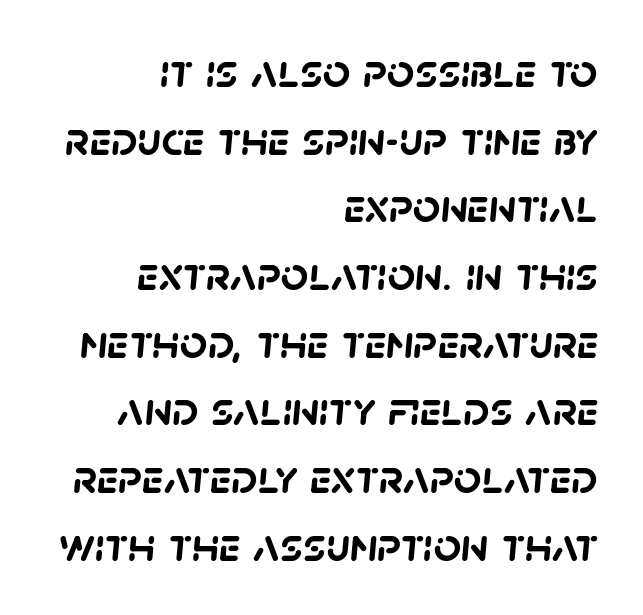
The image shows 48 px semibold sans-serif type; set right-aligned, normal line spacing (1.41x), normal letter spacing, not underlined; low stroke contrast and a large x-height.
